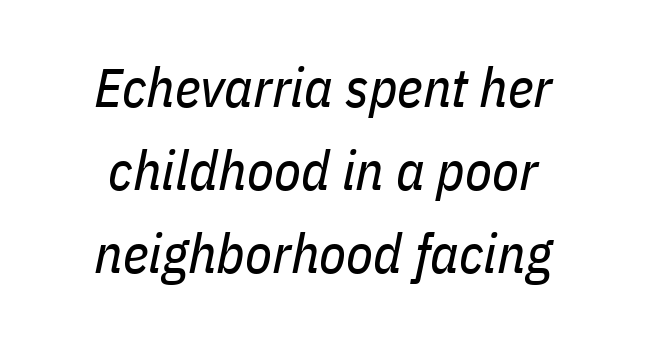
This sample has the flowing, uneven cadence of proportional lettering. This is not heavy type; no bold has been used. The font's italic variant was chosen for this text. Clear beneath every line of the passage.
